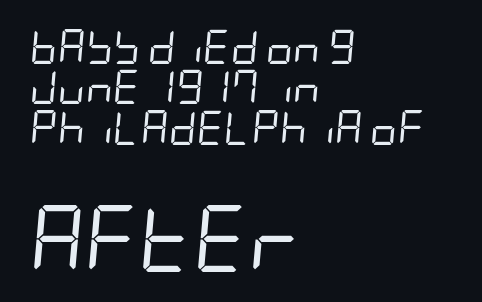
Typeset ragged right — the left edge is the straight one. Is the lower block the larger one? Yes — the lower block carries the bigger type. Is the type heavy? It reads as light-to-regular instead. There's an unmistakable incline to the writing here.
